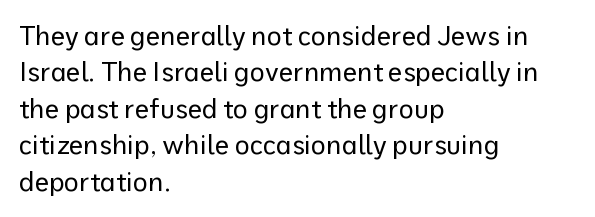
{"italic": "no", "bold": "no", "underline": "no", "align": "left", "line_spacing": "normal", "line_spacing_ratio": 1.4, "letter_spacing": "normal", "letter_spacing_em": 0.0, "glyph_px": 26}
